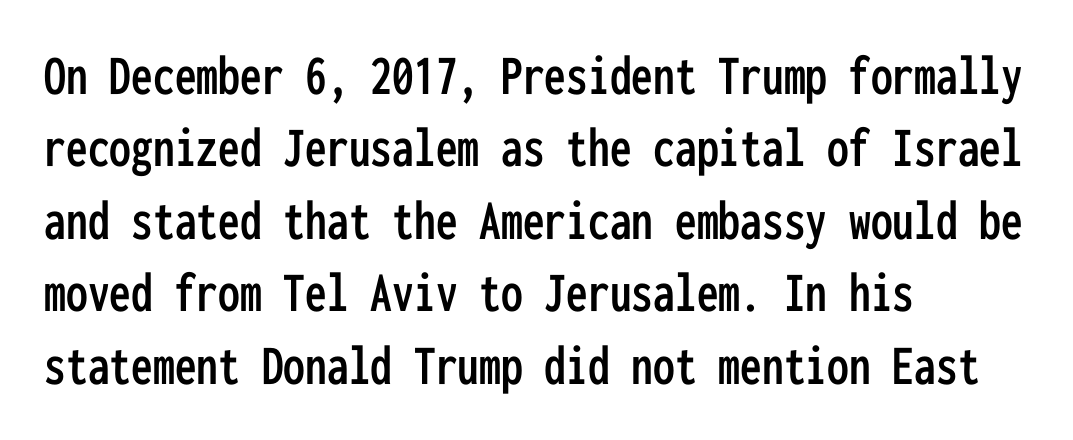
The image shows 58 px condensed sans-serif type, upright, monospaced; set left-aligned, normal line spacing (1.25x), normal letter spacing, not underlined; low stroke contrast and a medium x-height.
